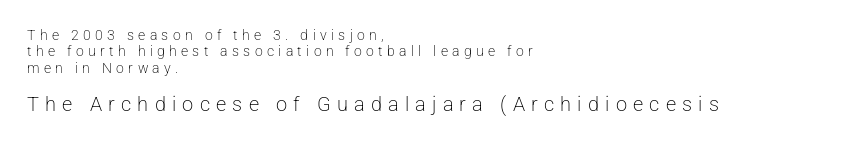
The setting favours the left margin, as ordinary paragraphs usually do. Tracking here is generous; glyphs stand well apart from one another. No letter is thick-stroked: the sample isn't bold. A bare baseline throughout the passage. Size contrast runs from small at the top to large at the bottom. The type sits square on the baseline with zero lean.
